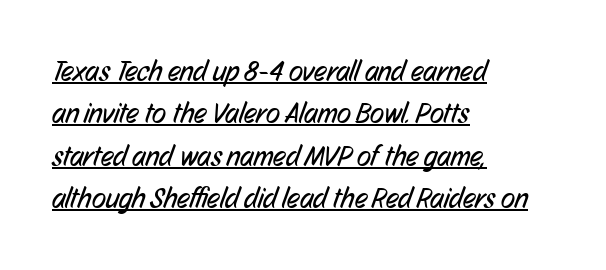
The image shows 29 px regular-weight, condensed sans-serif type; set left-aligned, normal line spacing (1.46x), normal letter spacing, underlined; low stroke contrast and a medium x-height.
